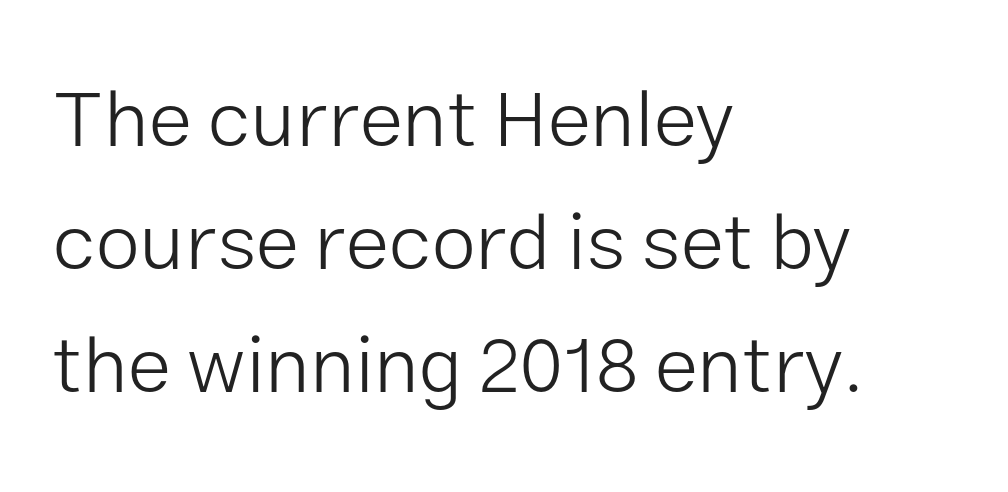
Q: Is the text bold? A: No.
Q: Is the text italic (slanted)? A: No, it is upright.
Q: Is the typeface a serif or a sans-serif typeface? A: Sans-serif.
Q: Is the text underlined? A: No.
Q: How is the paragraph aligned? A: Left-aligned.
Q: Is the spacing between letters normal or unusually wide? A: Normal.
Q: Is the spacing between lines tight, normal or loose? A: Normal.
Q: Width (condensed, normal, or wide)? A: Normal.
Q: Stroke contrast? A: Low.
Q: x-height? A: Medium.
Q: Monospaced? A: No.
